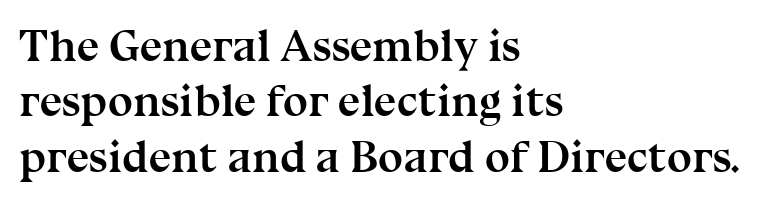
The image shows 45 px semibold serif type, upright; set left-aligned, line spacing 1.23x, normal letter spacing, not underlined; medium stroke contrast and a medium x-height.
